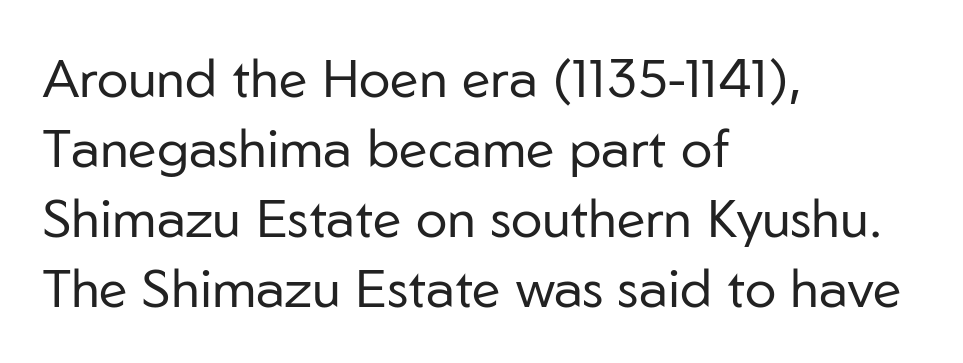
The image shows 53 px regular-weight sans-serif type, upright; set left-aligned, normal line spacing (1.32x), normal letter spacing, not underlined; low stroke contrast and a medium x-height.
